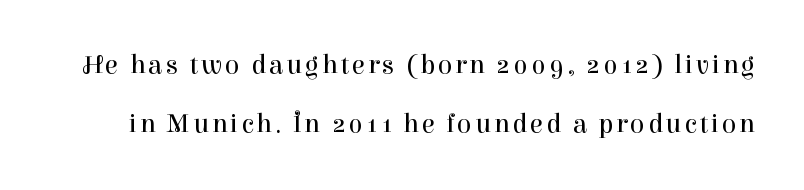
The image shows 27 px text type, upright; set loose line spacing (2.19x), not underlined.
